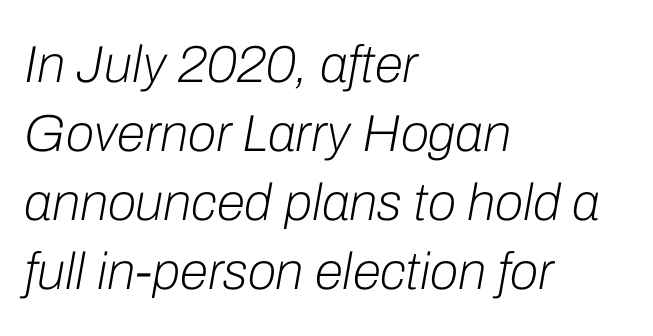
The image shows 52 px light type, italic (leaning right); set left-aligned, normal line spacing (1.33x), normal letter spacing, not underlined; low stroke contrast and a medium x-height.
